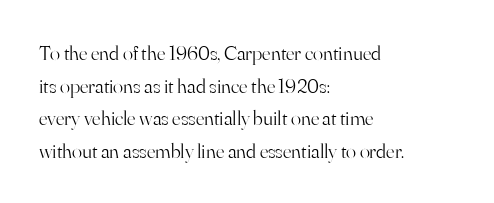
The axis of the letterforms is exactly vertical. Here the glyphs are tracked normally, forming tight word shapes. Descenders hang freely into open space. Line beginnings align vertically; line endings do not. The rows are spaced the way most documents space them.
